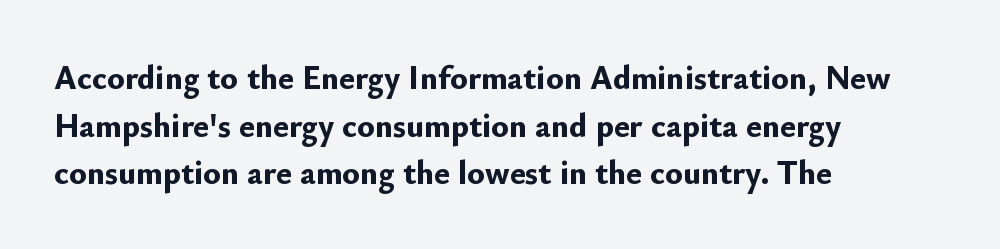
This sample keeps an unexceptional amount of space between lines. Typographically, this falls in the sans-serif category. There is no visible air inserted between adjacent glyphs. The space beneath each line is pristine and unruled. A roman cut, with each character standing at attention. Caption: bold face, heavy strokes.
